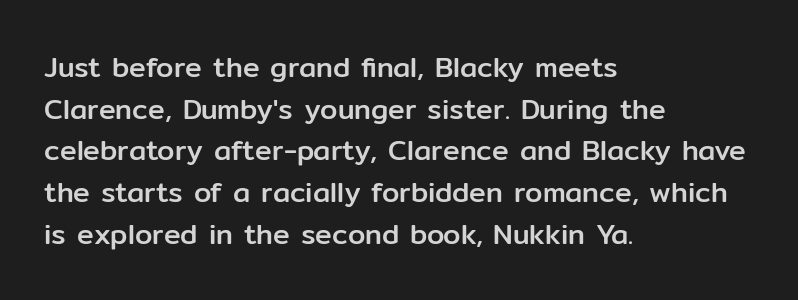
Q: Is the text italic (slanted)? A: No, it is upright.
Q: Is the typeface a serif or a sans-serif typeface? A: Sans-serif.
Q: Is the text underlined? A: No.
Q: How is the paragraph aligned? A: Left-aligned.
Q: Is the spacing between letters normal or unusually wide? A: Normal.
Q: Is the spacing between lines tight, normal or loose? A: Normal.
Q: Width (condensed, normal, or wide)? A: Normal.
Q: Stroke contrast? A: Low.
Q: x-height? A: Medium.
Q: Monospaced? A: No.
